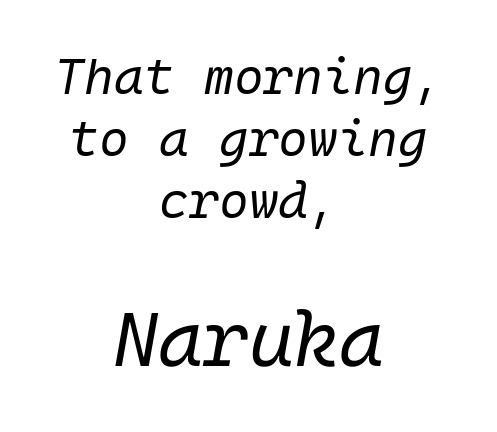
Q: Is the text bold? A: No.
Q: Is the text italic (slanted)? A: Yes, it leans right by about 10 degrees.
Q: Is the text underlined? A: No.
Q: How is the paragraph aligned? A: Centered.
Q: Is the spacing between letters normal or unusually wide? A: Normal.
Q: Which block of text is set in a larger size, the first (top) or the second (bottom)? A: The second (bottom) one.
Q: Width (condensed, normal, or wide)? A: Normal.
Q: Stroke contrast? A: Low.
Q: x-height? A: Medium.
